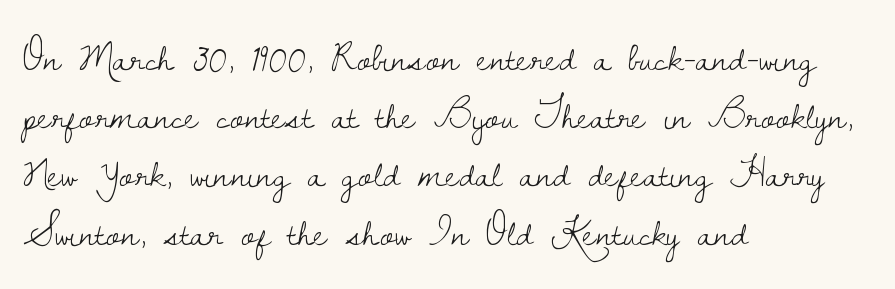
Honestly, the row spacing looks completely unremarkable. Stems and bowls with no extra thickness — not bold. These lines are set flush left with a ragged right edge. A typesetter would call this proportional, since set widths differ per character. The zone under the glyphs is completely vacant. Font category for this specimen: serif.
